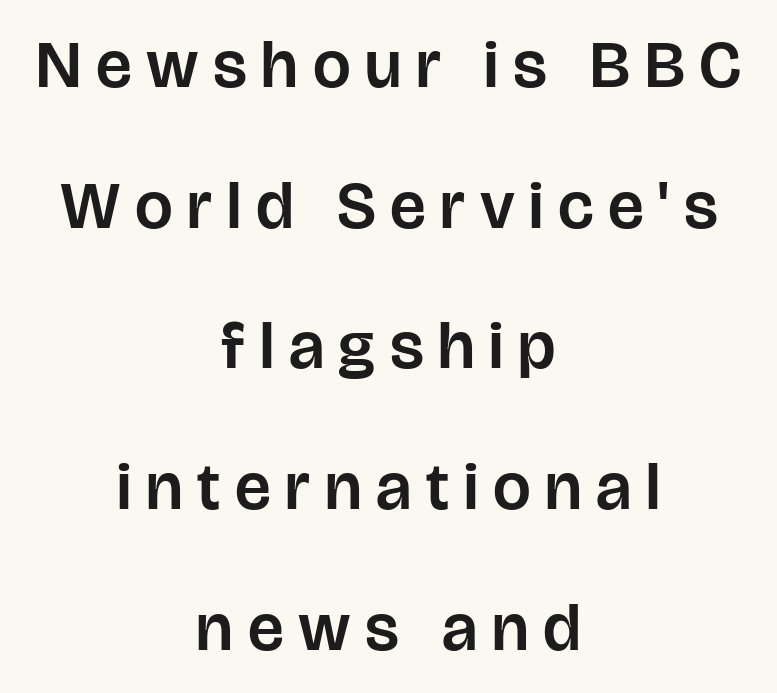
Q: Is the text italic (slanted)? A: No, it is upright.
Q: Is the typeface a serif or a sans-serif typeface? A: Sans-serif.
Q: Is the text underlined? A: No.
Q: How is the paragraph aligned? A: Centered.
Q: Is the spacing between letters normal or unusually wide? A: Unusually wide.
Q: Is the spacing between lines tight, normal or loose? A: Loose.
Q: Width (condensed, normal, or wide)? A: Normal.
Q: Stroke contrast? A: Low.
Q: x-height? A: Large.
Q: Monospaced? A: No.
